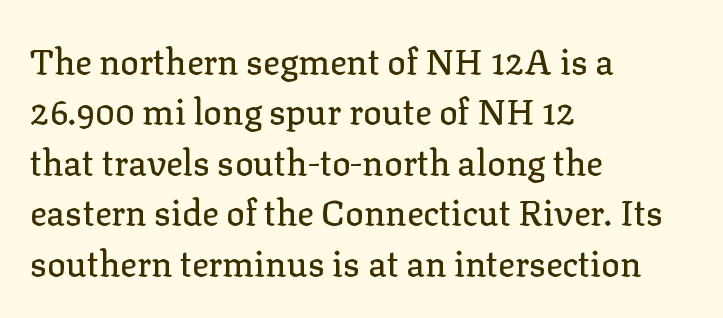
The image shows 35 px serif type, upright; set left-aligned, normal line spacing (1.44x), normal letter spacing, not underlined; low stroke contrast and a medium x-height.
